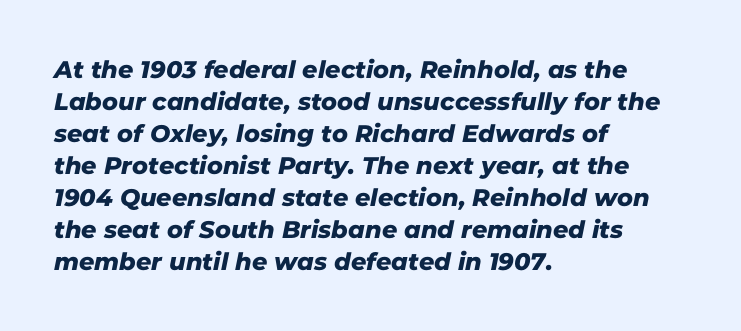
Q: Is the text underlined? A: No.
Q: How is the paragraph aligned? A: Left-aligned.
Q: Is the spacing between letters normal or unusually wide? A: Normal.
Q: Is the spacing between lines tight, normal or loose? A: Normal.
